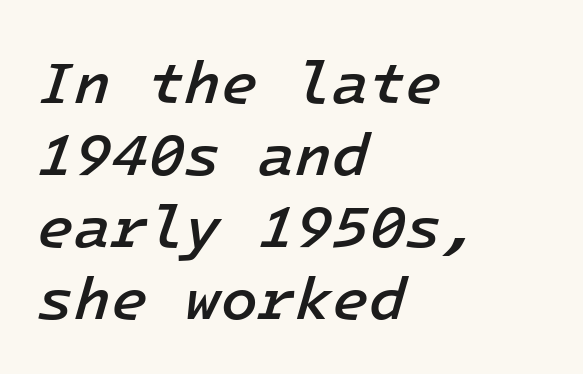
{"italic": "yes", "lean": "right", "slant_degrees": 16, "bold": "semi", "weight": "semibold", "width": "normal", "stroke_contrast": "low", "x_height": "medium", "monospaced": "yes", "underline": "no", "align": "left", "line_spacing_ratio": 1.2, "letter_spacing": "normal", "letter_spacing_em": 0.0, "glyph_px": 60}
